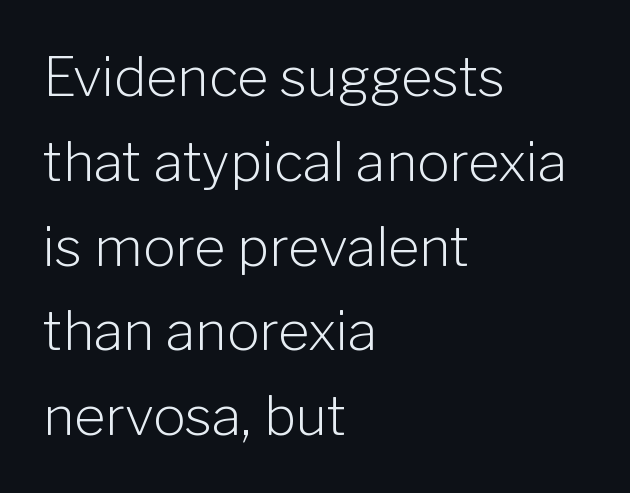
The image shows 54 px light sans-serif type, upright; set left-aligned, normal line spacing (1.57x), normal letter spacing, not underlined; low stroke contrast and a medium x-height.
